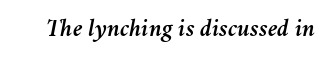
The image shows 25 px text type, italic (leaning right); set normal letter spacing, not underlined.
